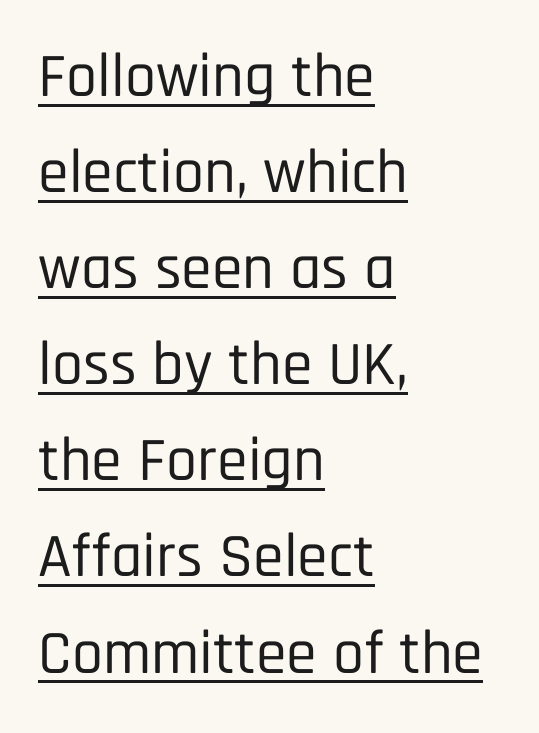
{"serif": "no", "italic": "no", "width": "condensed", "stroke_contrast": "low", "x_height": "large", "monospaced": "no", "underline": "yes", "align": "left", "line_spacing": "normal", "line_spacing_ratio": 1.55, "letter_spacing": "normal", "letter_spacing_em": 0.0, "glyph_px": 62}
